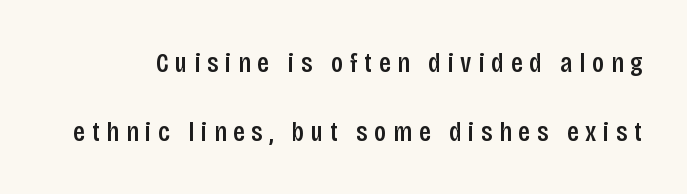
{"serif": "no", "italic": "no", "bold": "semi", "weight": "semibold", "width": "condensed", "stroke_contrast": "low", "x_height": "large", "monospaced": "no", "underline": "no", "line_spacing": "loose", "line_spacing_ratio": 2.45, "letter_spacing": "wide", "letter_spacing_em": 0.24, "glyph_px": 28}
